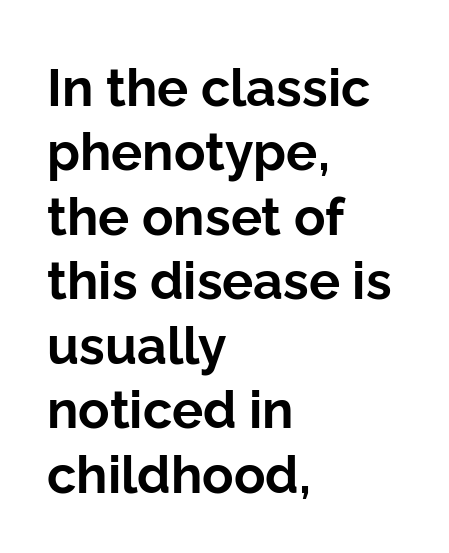
Character widths vary here, with narrow letters taking less room than wide ones. Does the type have serifs? No, each stem ends abruptly. Descenders hang freely into open space. Pretty heavy lettering here — definitely bold. This rendering uses left alignment, leaving the right contour irregular. What stands out about the letter spacing? Nothing — it is the standard amount.
